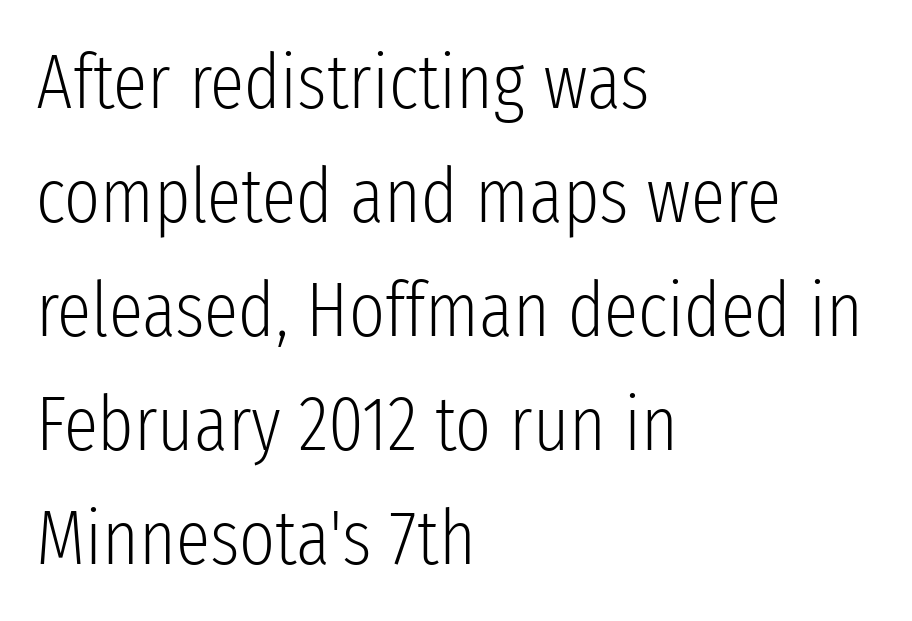
The image shows 77 px light, condensed sans-serif type, upright; set left-aligned, normal line spacing (1.48x), normal letter spacing, not underlined; low stroke contrast and a medium x-height.
